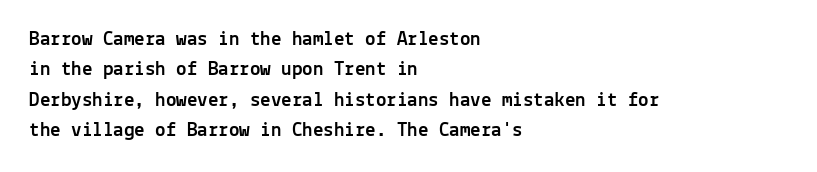
The image shows 21 px text type, upright; set left-aligned, normal line spacing (1.45x), normal letter spacing, not underlined.
